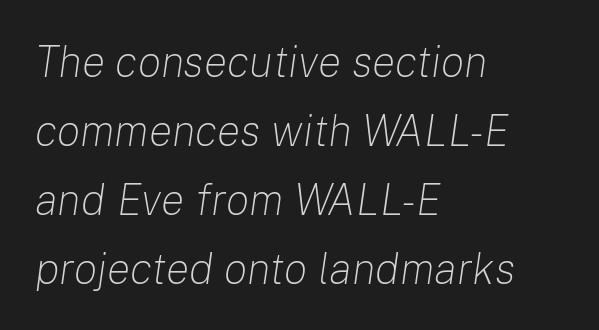
Q: Is the text bold? A: No.
Q: Is the text italic (slanted)? A: Yes, it leans right by about 8 degrees.
Q: Is the text underlined? A: No.
Q: How is the paragraph aligned? A: Left-aligned.
Q: Is the spacing between letters normal or unusually wide? A: Normal.
Q: Is the spacing between lines tight, normal or loose? A: Normal.
Q: Width (condensed, normal, or wide)? A: Normal.
Q: Stroke contrast? A: Low.
Q: x-height? A: Medium.
Q: Monospaced? A: No.
